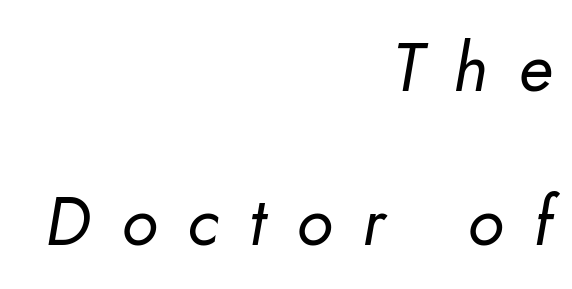
The image shows 68 px regular-weight type, italic (leaning right); set right-aligned, loose line spacing (2.26x), unusually wide letter spacing (+0.45 em), not underlined; low stroke contrast and a small x-height.
